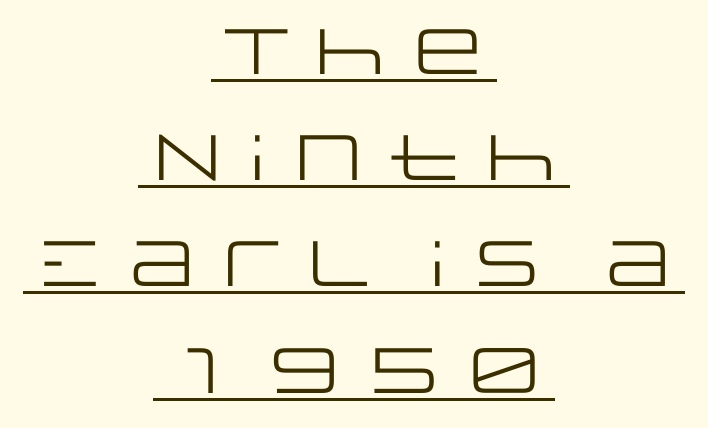
Q: Is the text bold? A: No.
Q: Is the text italic (slanted)? A: No, it is upright.
Q: Is the typeface a serif or a sans-serif typeface? A: Sans-serif.
Q: Is the text underlined? A: Yes.
Q: How is the paragraph aligned? A: Centered.
Q: Is the spacing between letters normal or unusually wide? A: Normal.
Q: Is the spacing between lines tight, normal or loose? A: Normal.
Q: Width (condensed, normal, or wide)? A: Wide.
Q: Stroke contrast? A: Low.
Q: x-height? A: Large.
Q: Monospaced? A: No.
